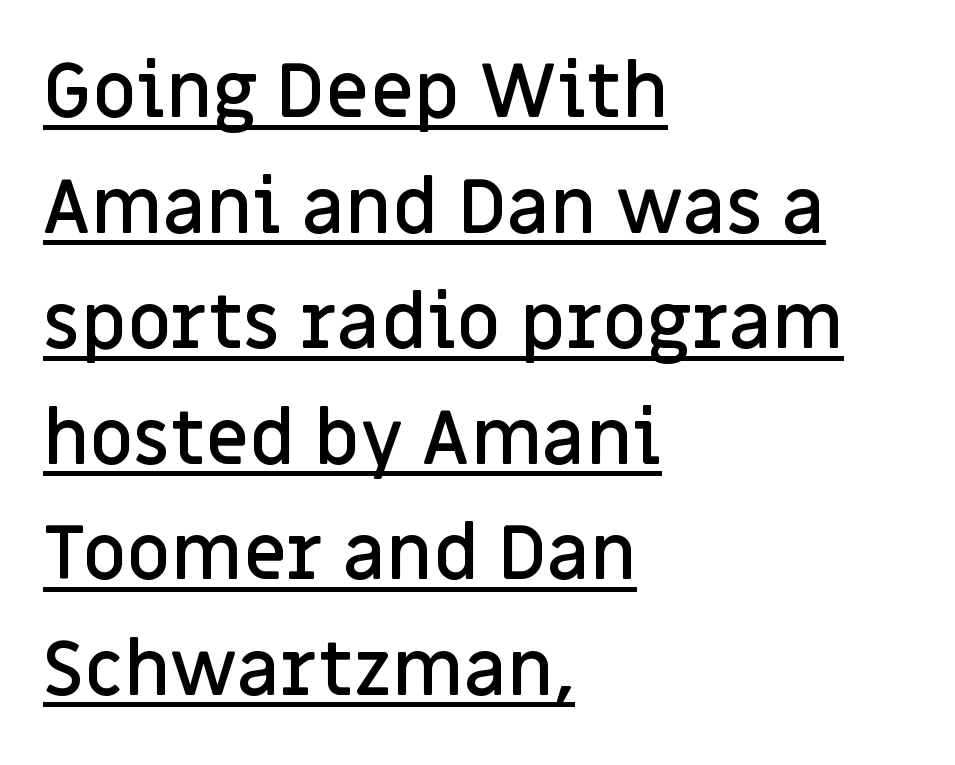
{"serif": "no", "italic": "no", "bold": "semi", "weight": "semibold", "width": "normal", "stroke_contrast": "low", "x_height": "large", "monospaced": "no", "underline": "yes", "align": "left", "line_spacing": "normal", "line_spacing_ratio": 1.52, "letter_spacing": "normal", "letter_spacing_em": 0.0, "glyph_px": 76}
